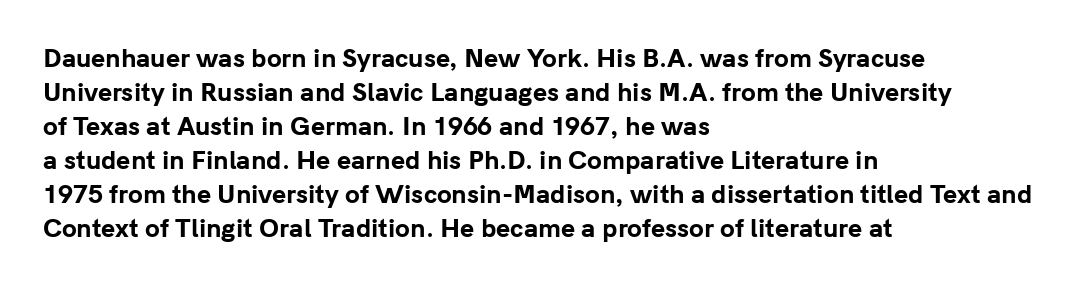
The image shows 24 px bold type, upright; set left-aligned, normal line spacing (1.42x), normal letter spacing, not underlined.
